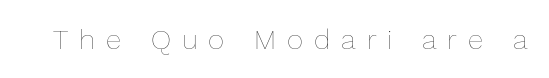
Q: Is the text bold? A: No.
Q: Is the text italic (slanted)? A: No, it is upright.
Q: Is the text underlined? A: No.
Q: Is the spacing between letters normal or unusually wide? A: Unusually wide.
Q: Width (condensed, normal, or wide)? A: Normal.
Q: Stroke contrast? A: Low.
Q: x-height? A: Medium.
Q: Monospaced? A: No.
